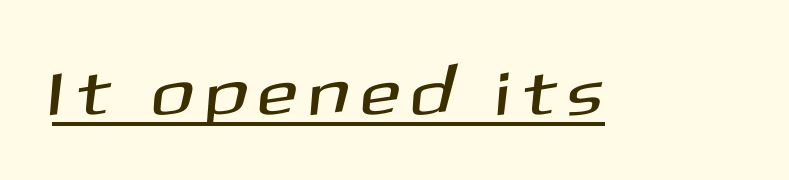
Q: Is the typeface a serif or a sans-serif typeface? A: Sans-serif.
Q: Is the text underlined? A: Yes.
Q: Is the spacing between letters normal or unusually wide? A: Unusually wide.
Q: Width (condensed, normal, or wide)? A: Normal.
Q: Stroke contrast? A: Medium.
Q: x-height? A: Medium.
Q: Monospaced? A: No.
